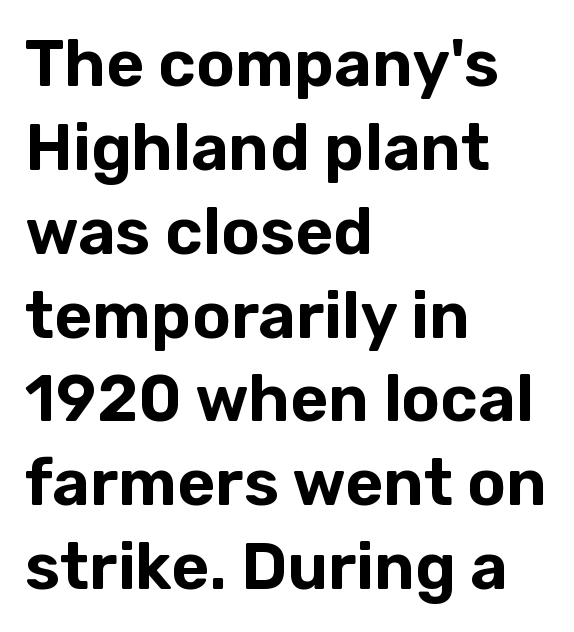
The image shows 65 px sans-serif type, upright; set left-aligned, normal line spacing (1.29x), normal letter spacing, not underlined; low stroke contrast and a medium x-height.
